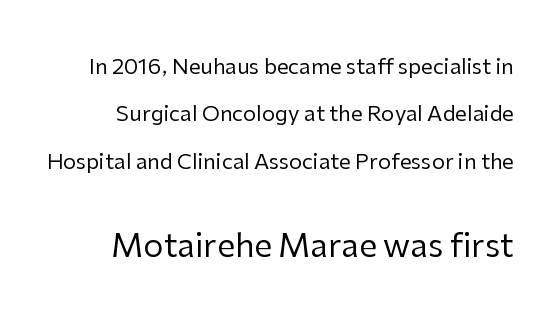
{"serif": "no", "italic": "no", "bold": "no", "weight": "regular", "width": "normal", "stroke_contrast": "low", "x_height": "medium", "monospaced": "no", "underline": "no", "line_spacing": "loose", "line_spacing_ratio": 2.26, "letter_spacing": "normal", "letter_spacing_em": 0.0, "larger_block": "second", "size_ratio": 1.52, "glyph_px": 32}
